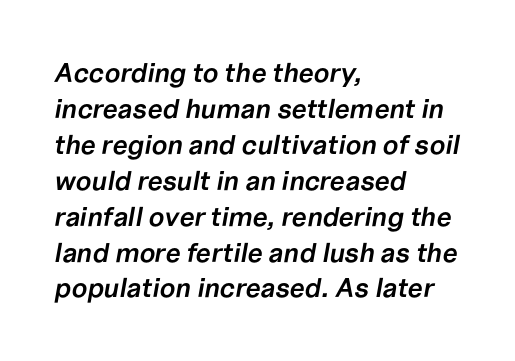
The image shows 27 px text type, italic (leaning right); set left-aligned, normal line spacing (1.33x), normal letter spacing, not underlined.
